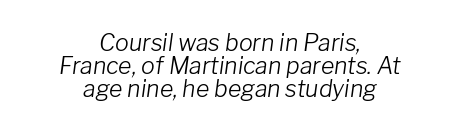
Q: Is the text bold? A: No.
Q: Is the text italic (slanted)? A: Yes, it leans right by about 8 degrees.
Q: Is the text underlined? A: No.
Q: How is the paragraph aligned? A: Centered.
Q: Is the spacing between letters normal or unusually wide? A: Normal.
Q: Is the spacing between lines tight, normal or loose? A: Tight.
